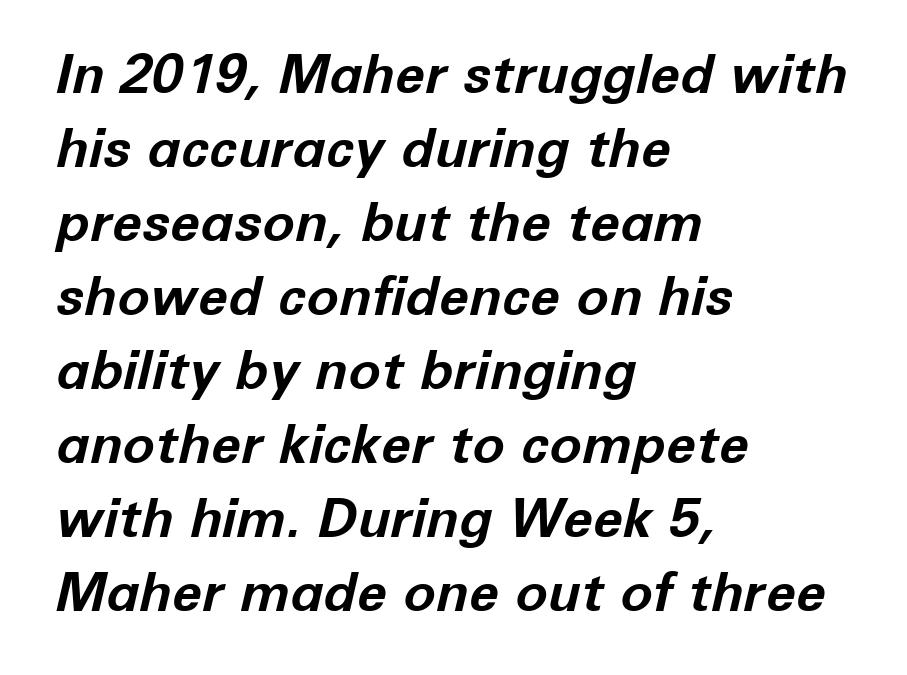
Students, observe: this is what conventionally led text looks like. Summary of weight: heavy, a full bold. Does the lettering tilt? It does — this is italic. One-word summary of the alignment: left. Tracking here is standard; glyphs follow each other at the usual distance.
